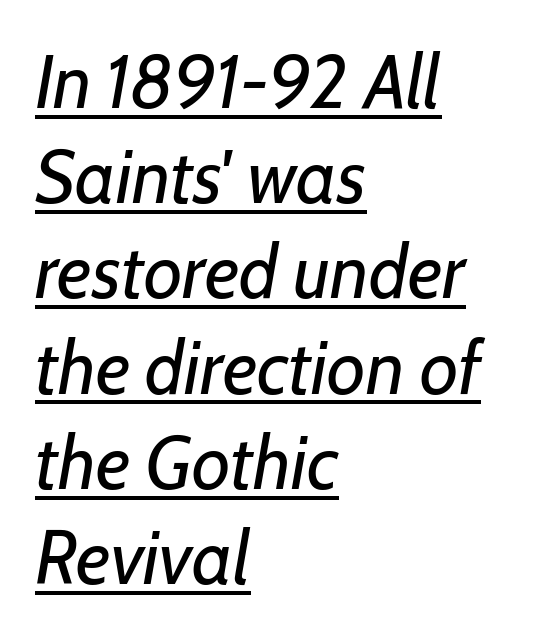
Q: Is the text bold? A: No.
Q: Is the text italic (slanted)? A: Yes, it leans right by about 7 degrees.
Q: Is the text underlined? A: Yes.
Q: How is the paragraph aligned? A: Left-aligned.
Q: Is the spacing between letters normal or unusually wide? A: Normal.
Q: Is the spacing between lines tight, normal or loose? A: Normal.
Q: Width (condensed, normal, or wide)? A: Normal.
Q: Stroke contrast? A: Low.
Q: x-height? A: Medium.
Q: Monospaced? A: No.
